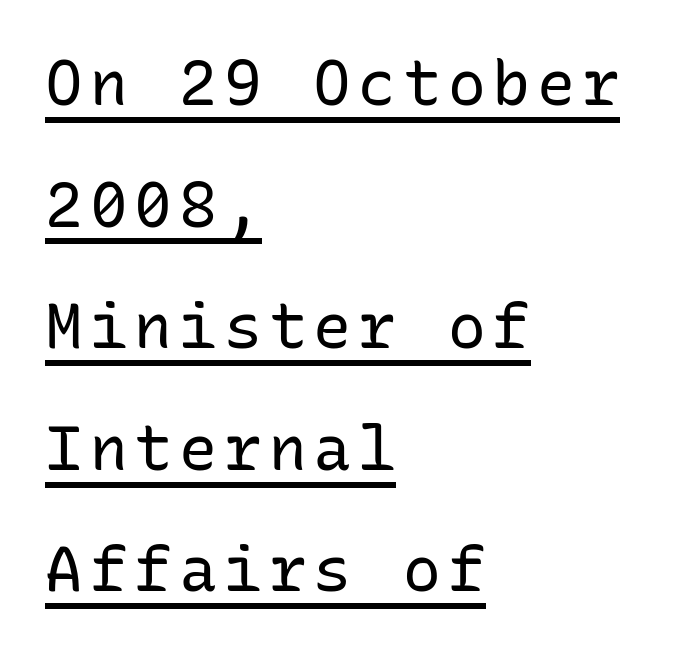
Posture: upright roman. Is this a fixed-width face? Yes — each glyph sits in an identical cell. The paragraph has a hard left edge and a soft right edge. This is sans-serif lettering, the kind often seen on screens and signage. The font is comparable to plain body text, perhaps lighter.
